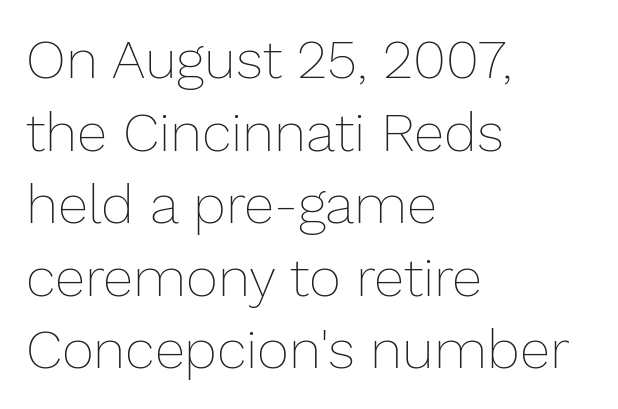
{"italic": "no", "bold": "no", "weight": "thin", "width": "normal", "stroke_contrast": "low", "x_height": "medium", "monospaced": "no", "underline": "no", "align": "left", "line_spacing": "normal", "line_spacing_ratio": 1.32, "letter_spacing": "normal", "letter_spacing_em": 0.0, "glyph_px": 55}
